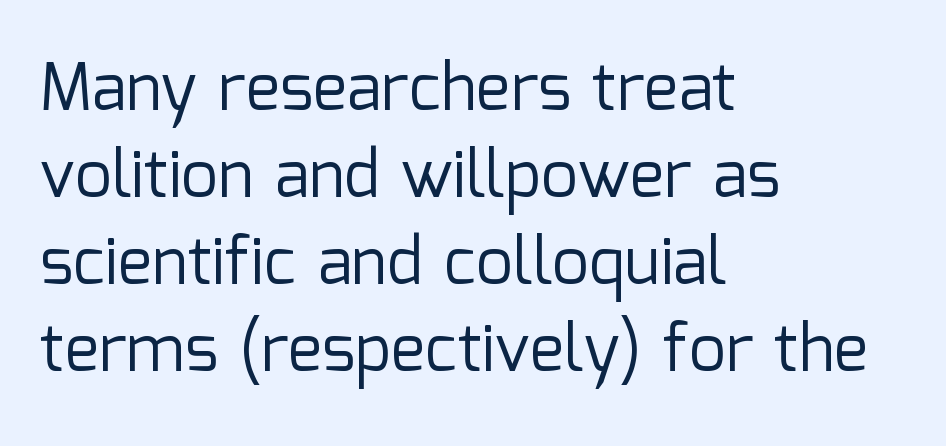
Q: Is the text bold? A: No.
Q: Is the text italic (slanted)? A: No, it is upright.
Q: Is the typeface a serif or a sans-serif typeface? A: Sans-serif.
Q: Is the text underlined? A: No.
Q: How is the paragraph aligned? A: Left-aligned.
Q: Is the spacing between letters normal or unusually wide? A: Normal.
Q: Is the spacing between lines tight, normal or loose? A: Normal.
Q: Width (condensed, normal, or wide)? A: Normal.
Q: Stroke contrast? A: Low.
Q: x-height? A: Medium.
Q: Monospaced? A: No.
